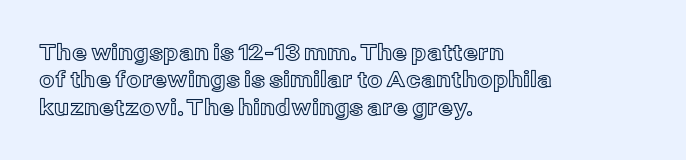
Q: Is the text italic (slanted)? A: No, it is upright.
Q: Is the text underlined? A: No.
Q: How is the paragraph aligned? A: Left-aligned.
Q: Is the spacing between letters normal or unusually wide? A: Normal.
Q: Is the spacing between lines tight, normal or loose? A: Normal.
